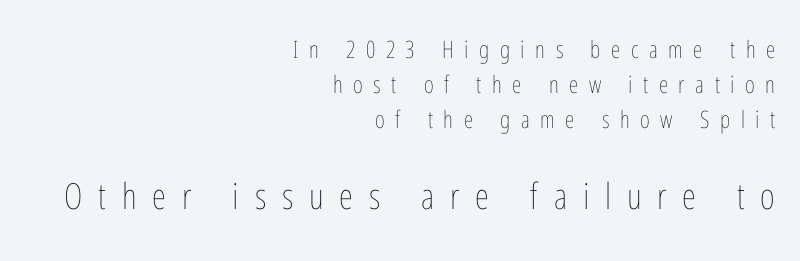
{"italic": "no", "bold": "no", "weight": "thin", "width": "condensed", "stroke_contrast": "low", "x_height": "medium", "monospaced": "no", "underline": "no", "align": "right", "line_spacing": "normal", "line_spacing_ratio": 1.46, "letter_spacing": "wide", "letter_spacing_em": 0.44, "larger_block": "second", "size_ratio": 1.5, "glyph_px": 36}
